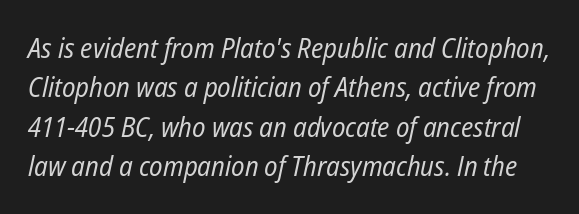
The weight would be labelled regular, book, light, or lighter still. The passage shown is typed in a proportional face where columns would drift. Rows of type keep a routine distance in the vertical direction. Characters are canted at an angle relative to the baseline's perpendicular. Underlining? Definitely not there. These lines keep a tight, regular rhythm from letter to letter.
